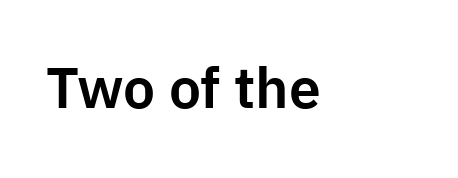
Q: Is the text italic (slanted)? A: No, it is upright.
Q: Is the typeface a serif or a sans-serif typeface? A: Sans-serif.
Q: Is the text underlined? A: No.
Q: Is the spacing between letters normal or unusually wide? A: Normal.
Q: Width (condensed, normal, or wide)? A: Normal.
Q: Stroke contrast? A: Low.
Q: x-height? A: Medium.
Q: Monospaced? A: No.
